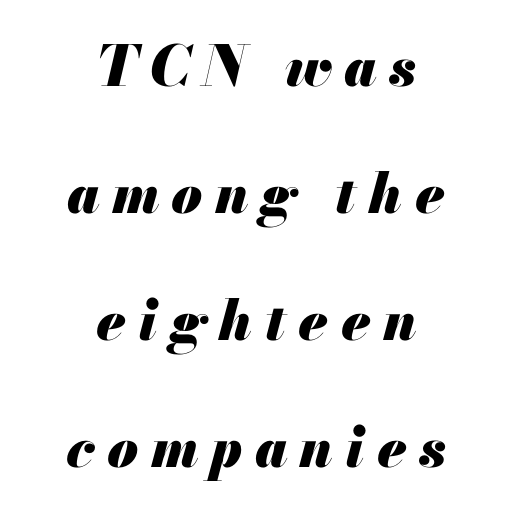
Vertical spacing — loose. Casual observation: everything's sitting right in the middle. Does the lettering tilt? It does — this is italic. The tracking reads as deliberately expanded to a designer's eye. These lines are rendered in a variable-pitch font.
